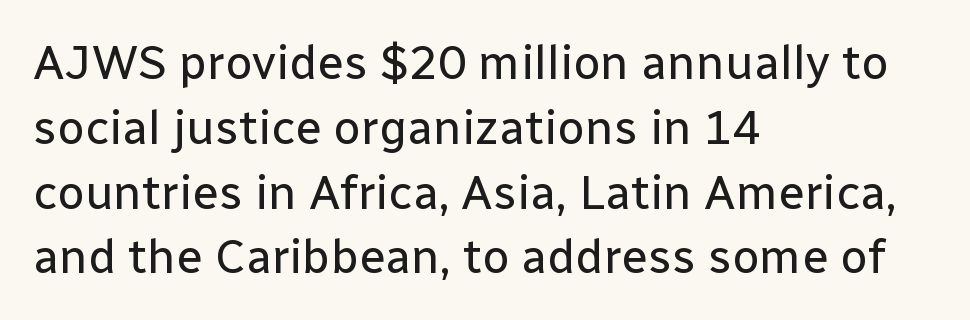
The image shows 48 px regular-weight sans-serif type, upright; set left-aligned, normal line spacing (1.35x), normal letter spacing, not underlined; low stroke contrast and a medium x-height.
